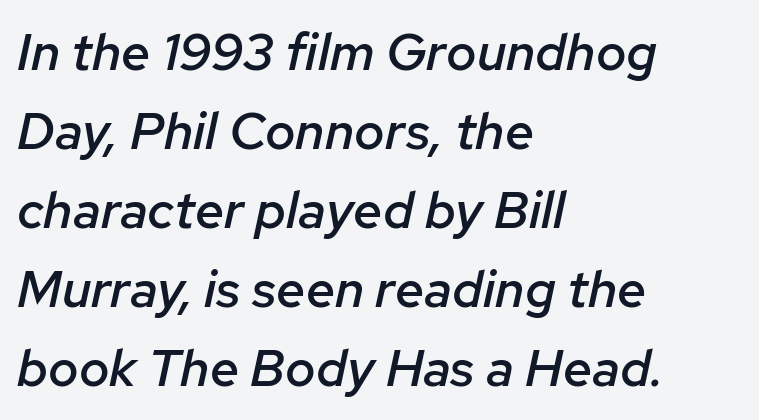
The image shows 52 px semibold type, italic (leaning right); set left-aligned, normal line spacing (1.52x), normal letter spacing, not underlined; low stroke contrast and a medium x-height.
